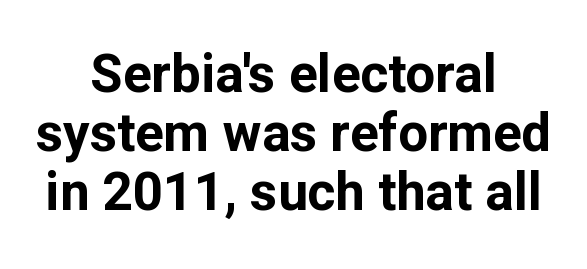
{"serif": "no", "italic": "no", "bold": "yes", "weight": "bold", "width": "normal", "stroke_contrast": "low", "x_height": "medium", "monospaced": "no", "underline": "no", "align": "center", "line_spacing": "tight", "line_spacing_ratio": 1.11, "letter_spacing": "normal", "letter_spacing_em": 0.0, "glyph_px": 53}
